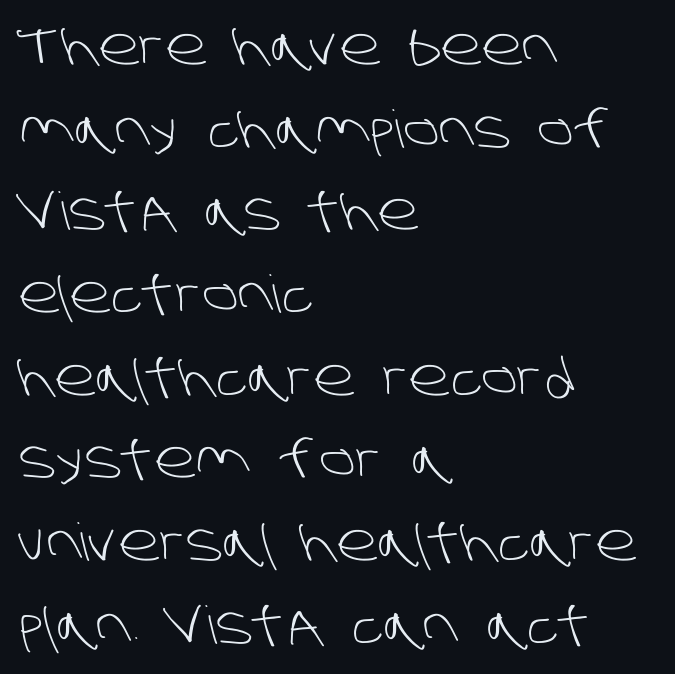
The image shows 52 px light sans-serif type; set left-aligned, normal line spacing (1.59x), normal letter spacing, not underlined; low stroke contrast and a large x-height.
